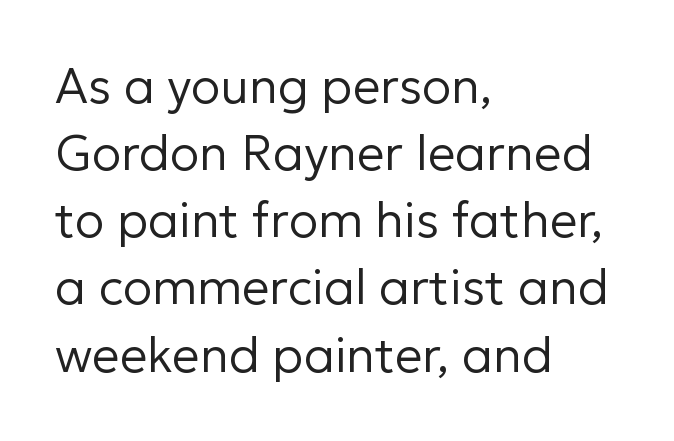
These lines are rendered in a variable-pitch font. The rows are spaced the way most documents space them. Is the letter spacing exaggerated? No — it looks like the ordinary default. The font is comparable to plain body text, perhaps lighter.
